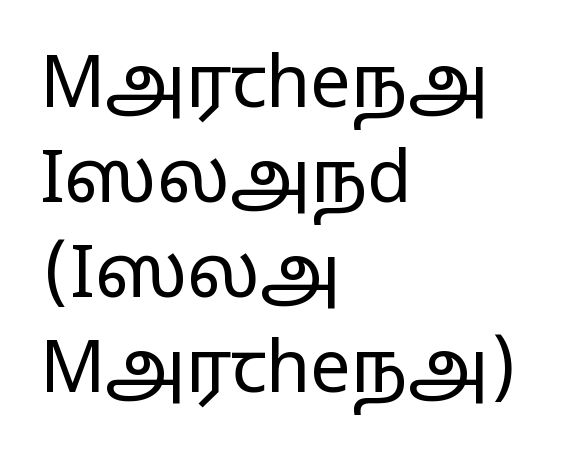
{"serif": "no", "italic": "no", "bold": "no", "weight": "regular", "width": "wide", "stroke_contrast": "low", "x_height": "medium", "monospaced": "no", "underline": "no", "align": "left", "line_spacing": "normal", "line_spacing_ratio": 1.32, "letter_spacing": "normal", "letter_spacing_em": 0.0, "glyph_px": 72}
